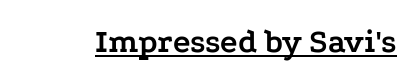
The image shows 33 px semibold, wide serif type, upright; set normal letter spacing, underlined; low stroke contrast and a medium x-height.
